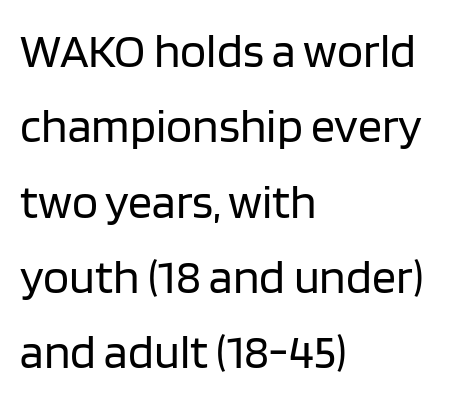
{"serif": "no", "italic": "no", "bold": "no", "weight": "regular", "width": "normal", "stroke_contrast": "low", "x_height": "large", "monospaced": "no", "underline": "no", "align": "left", "line_spacing": "normal", "line_spacing_ratio": 1.57, "letter_spacing": "normal", "letter_spacing_em": 0.0, "glyph_px": 48}
